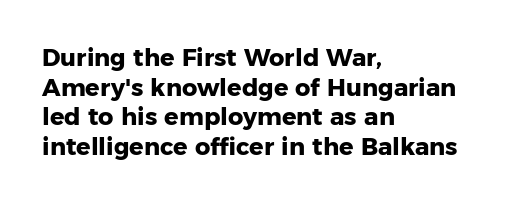
The image shows 24 px bold type, upright; set left-aligned, line spacing 1.23x, normal letter spacing, not underlined.
